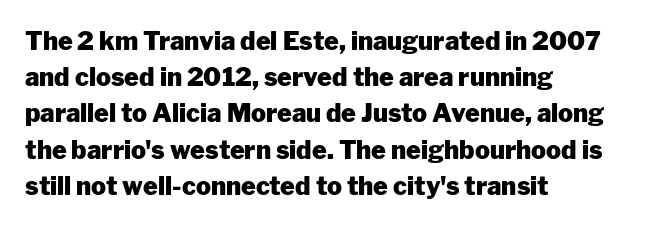
Typesetter's note: full bold, strokes at maximum text heaviness. Rendered with straight, roman letterforms. The line-height multiplier appears to be the usual default. Words appear dense and cohesive because spacing is normal. A student would call this left alignment; a typographer would say flush left, rag right. The baseline area is clear.
